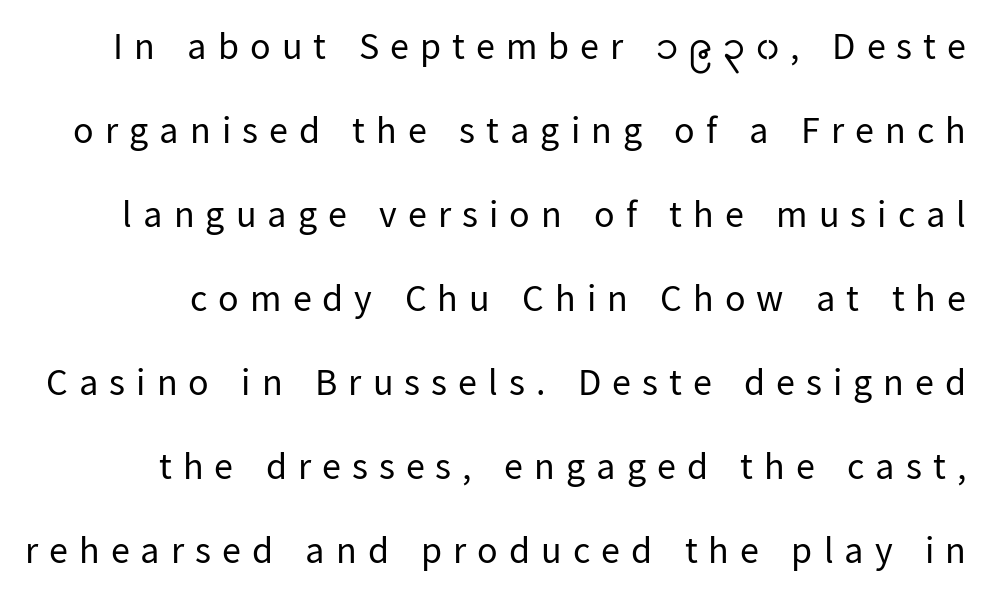
{"serif": "no", "italic": "no", "bold": "no", "weight": "regular", "width": "normal", "stroke_contrast": "low", "x_height": "medium", "monospaced": "no", "underline": "no", "line_spacing": "loose", "line_spacing_ratio": 2.21, "letter_spacing": "wide", "letter_spacing_em": 0.29, "glyph_px": 38}
